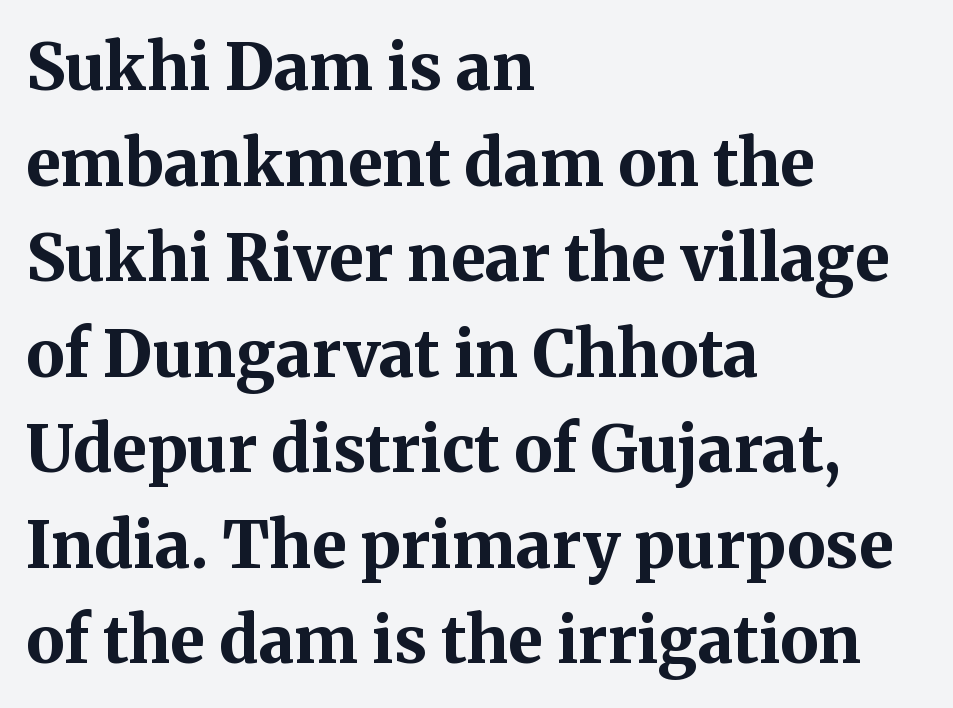
Lines of text with bare space underneath. A typesetter would call this proportional, since set widths differ per character. Regular leading. What weight is shown? A full bold with thick strokes. Note: serifs present on the glyphs.
